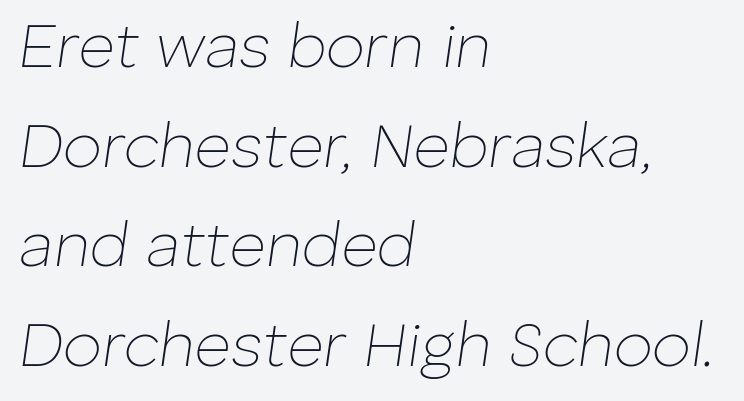
{"italic": "yes", "lean": "right", "slant_degrees": 8, "bold": "no", "weight": "thin", "width": "normal", "stroke_contrast": "low", "x_height": "medium", "monospaced": "no", "underline": "no", "align": "left", "line_spacing": "normal", "line_spacing_ratio": 1.58, "letter_spacing": "normal", "letter_spacing_em": 0.0, "glyph_px": 63}
